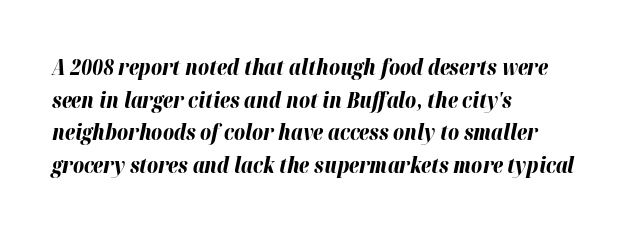
{"italic": "yes", "lean": "right", "slant_degrees": 12, "bold": "yes", "underline": "no", "align": "left", "line_spacing": "normal", "line_spacing_ratio": 1.55, "letter_spacing": "normal", "letter_spacing_em": 0.0, "glyph_px": 21}
